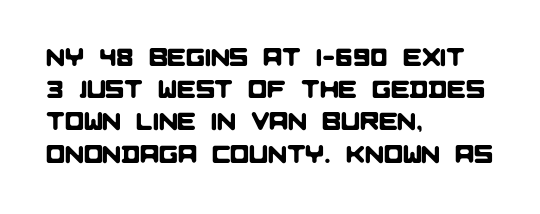
What stands out about the letter spacing? Nothing — it is the standard amount. Each row of text sits above clean, open space. Line beginnings align vertically; line endings do not. The leading is moderate, giving the passage an even texture.
